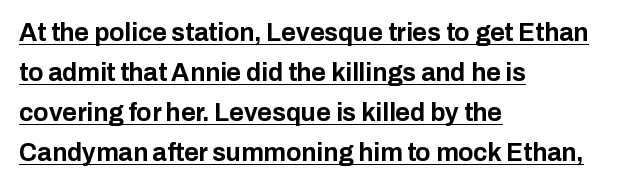
Emphasis is given by a line drawn under the lettering. You'd pick this weight for a headline — it's a proper bold. Does the leading feel generous? No, just average. Characters follow at the spacing the type designer built in.
